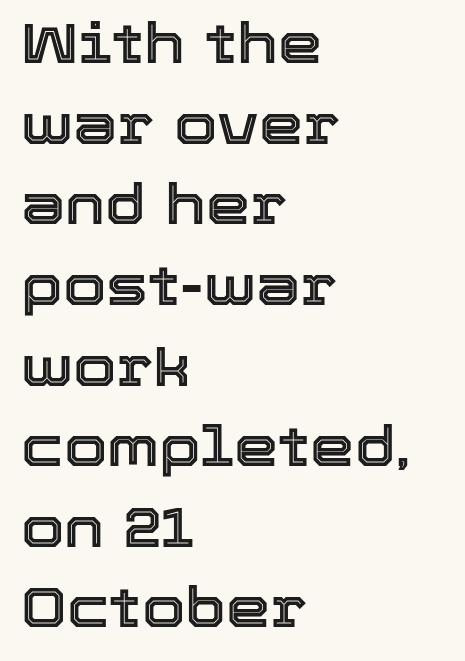
{"italic": "no", "width": "normal", "x_height": "medium", "monospaced": "no", "underline": "no", "align": "left", "line_spacing": "normal", "line_spacing_ratio": 1.44, "letter_spacing": "normal", "letter_spacing_em": 0.0, "glyph_px": 56}
